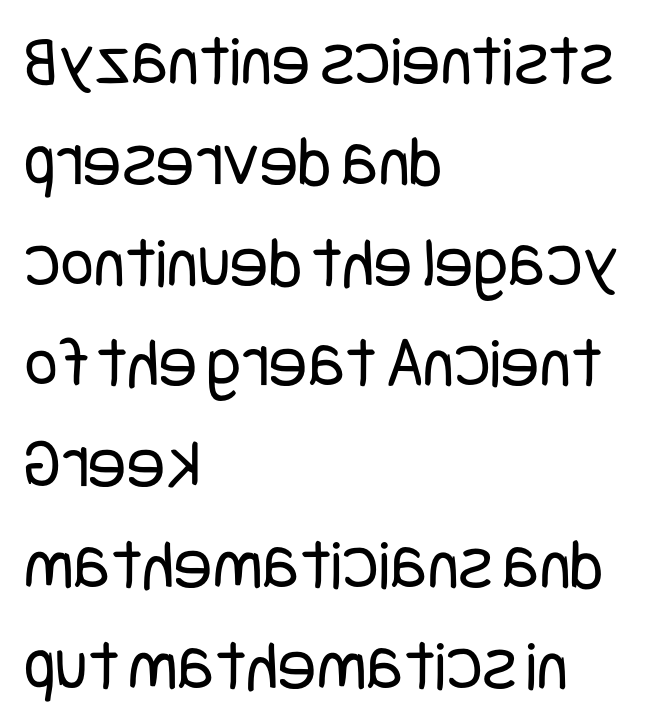
{"serif": "no", "italic": "no", "bold": "no", "weight": "regular", "width": "condensed", "stroke_contrast": "low", "x_height": "large", "underline": "no", "align": "left", "line_spacing": "normal", "line_spacing_ratio": 1.4, "letter_spacing": "normal", "letter_spacing_em": 0.0, "glyph_px": 72}
